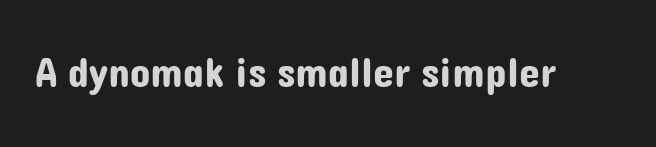
Is there any slant? The stems are plumb. Default kerning and tracking; the words read as compact shapes. Think of a printed novel: that variable character pitch is what you see here. You can tell from the bare stems that sans-serif type was used. Descenders are the only things crossing below the line.
